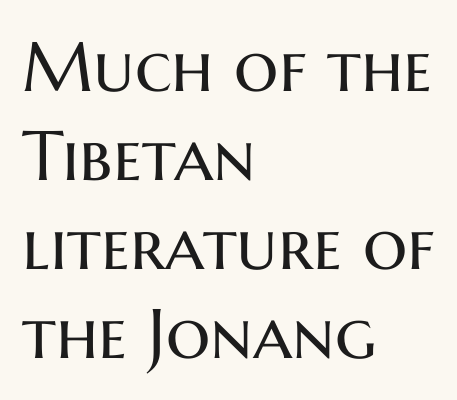
Q: Is the text bold? A: No.
Q: Is the text italic (slanted)? A: No, it is upright.
Q: Is the typeface a serif or a sans-serif typeface? A: Sans-serif.
Q: Is the text underlined? A: No.
Q: How is the paragraph aligned? A: Left-aligned.
Q: Is the spacing between letters normal or unusually wide? A: Normal.
Q: Is the spacing between lines tight, normal or loose? A: Normal.
Q: Width (condensed, normal, or wide)? A: Normal.
Q: Stroke contrast? A: Medium.
Q: x-height? A: Medium.
Q: Monospaced? A: No.
